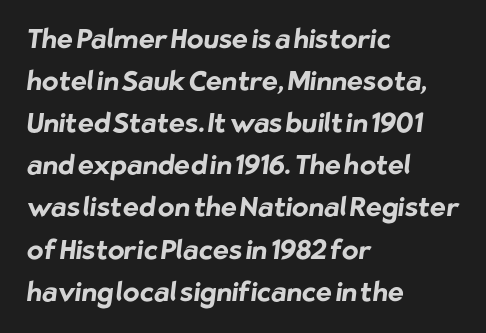
{"bold": "yes", "underline": "no", "align": "left", "line_spacing": "normal", "line_spacing_ratio": 1.56, "letter_spacing": "normal", "letter_spacing_em": 0.0, "glyph_px": 27}
